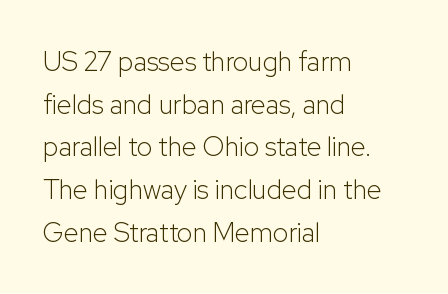
{"italic": "no", "bold": "no", "underline": "no", "align": "left", "line_spacing": "normal", "line_spacing_ratio": 1.58, "letter_spacing": "normal", "letter_spacing_em": 0.0, "glyph_px": 27}
